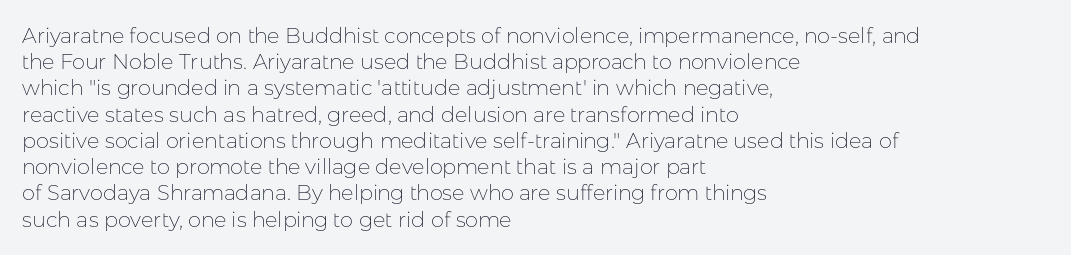
The image shows 21 px text type, upright; set left-aligned, normal line spacing (1.25x), normal letter spacing, not underlined.
